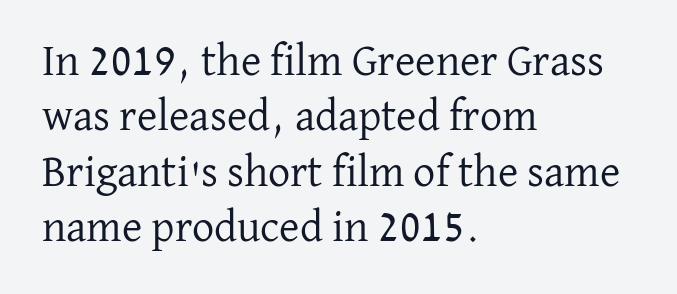
The image shows 44 px regular-weight serif type, upright; set left-aligned, normal line spacing (1.26x), normal letter spacing, not underlined; low stroke contrast and a medium x-height.
